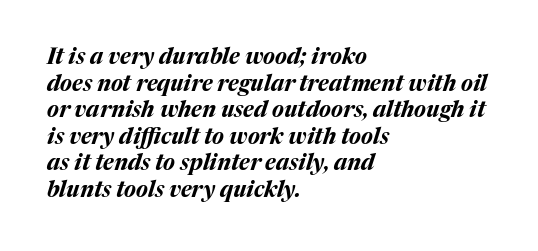
Slant detected: the letters are inclined. You'd pick this weight for a headline — it's a proper bold. These lines stack with their left ends in a neat column. The type is set solid horizontally, with unmodified tracking. The words here are not underlined.
